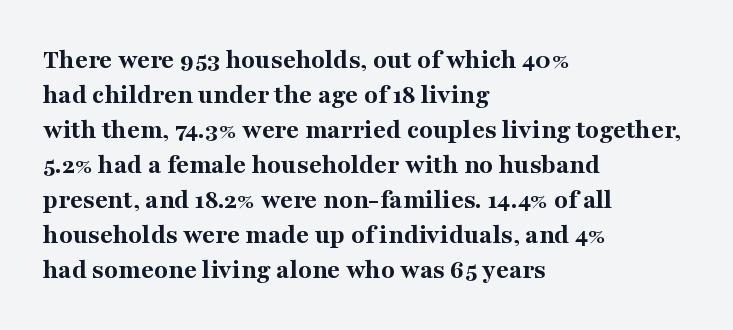
The letters stand straight up with perfectly vertical stems. The strokes are fattened all the way to bold. Has an underline been added? It has not. In terms of letterspacing, this is plain default setting. The passage shown is typed in a proportional face where columns would drift.
